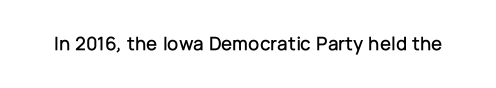
These lines keep a tight, regular rhythm from letter to letter. Unmarked baselines from the first word to the last. Italic: no, the glyphs are upright roman.
